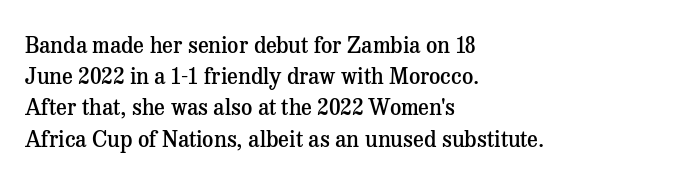
This is moderately heavy type, rendered in semibold. No extra tracking has been applied to these lines. Alignment: flush left. Leading matches the norm, producing a regular column.
